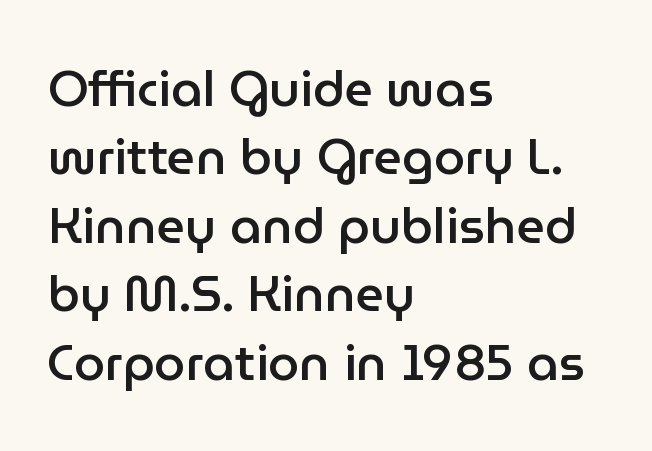
Q: Is the text bold? A: Semi-bold.
Q: Is the text italic (slanted)? A: No, it is upright.
Q: Is the typeface a serif or a sans-serif typeface? A: Sans-serif.
Q: Is the text underlined? A: No.
Q: How is the paragraph aligned? A: Left-aligned.
Q: Is the spacing between letters normal or unusually wide? A: Normal.
Q: Is the spacing between lines tight, normal or loose? A: Normal.
Q: Width (condensed, normal, or wide)? A: Normal.
Q: Stroke contrast? A: Low.
Q: x-height? A: Medium.
Q: Monospaced? A: No.
